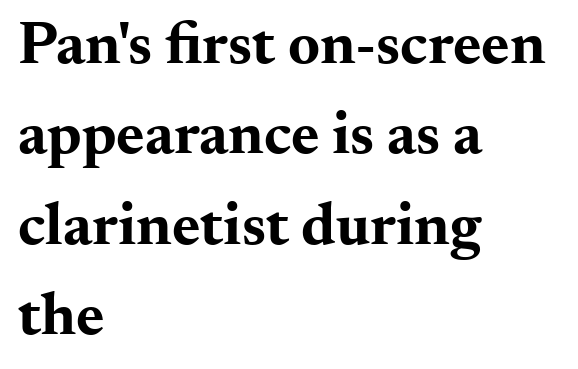
Descender tails drop into unmarked territory. The rendering uses natural spacing where letterforms have individual widths. The glyphs in this specimen are seriffed. The text block is weighted toward the left margin, trailing off unevenly rightward.
